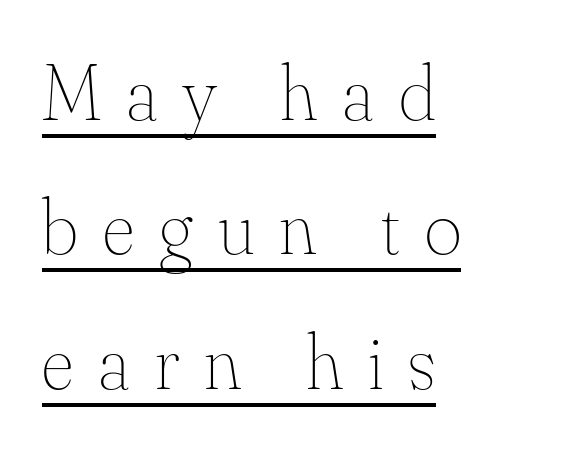
Q: Is the text bold? A: No.
Q: Is the text italic (slanted)? A: No, it is upright.
Q: Is the text underlined? A: Yes.
Q: How is the paragraph aligned? A: Left-aligned.
Q: Is the spacing between letters normal or unusually wide? A: Unusually wide.
Q: Is the spacing between lines tight, normal or loose? A: Normal.
Q: Width (condensed, normal, or wide)? A: Normal.
Q: Stroke contrast? A: Medium.
Q: x-height? A: Small.
Q: Monospaced? A: No.
